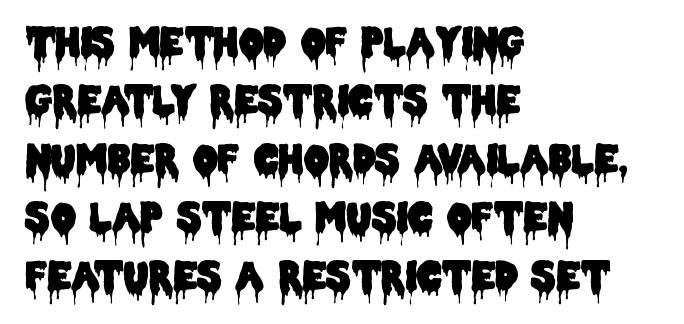
The paragraph shown leans on its left margin. The type family on display is of the sans-serif kind. Style check: upright. Line spacing here is normal. The string is rendered with underlining switched off.
